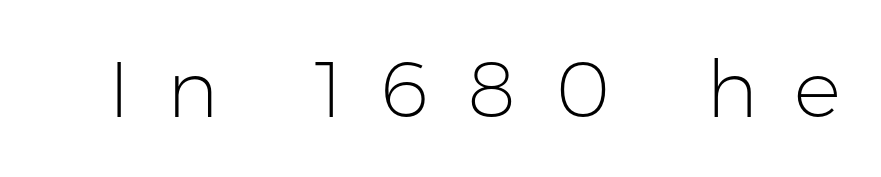
{"serif": "no", "italic": "no", "bold": "no", "weight": "light", "width": "normal", "stroke_contrast": "low", "x_height": "medium", "monospaced": "no", "underline": "no", "letter_spacing": "wide", "letter_spacing_em": 0.46, "glyph_px": 79}
